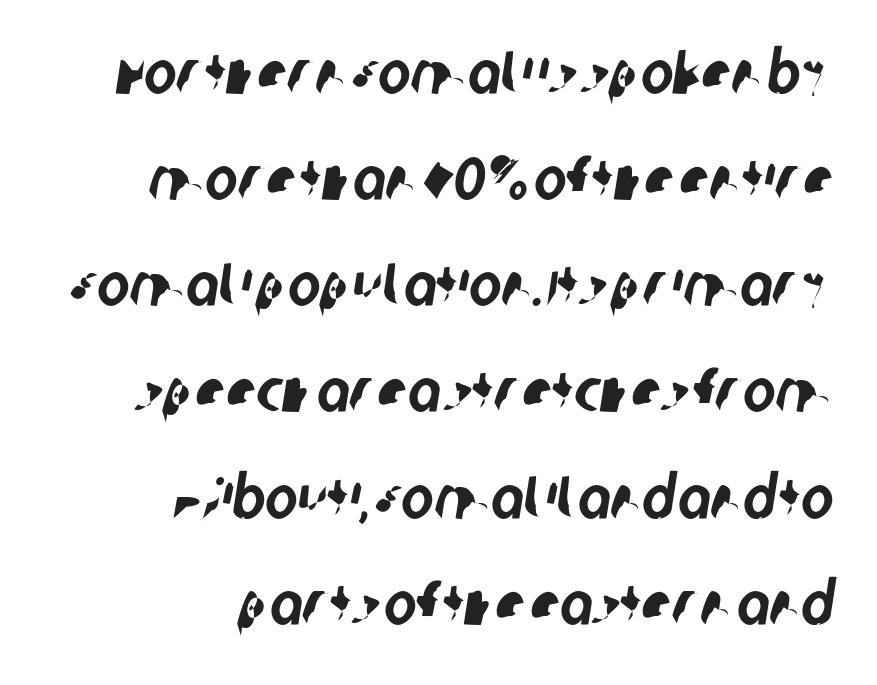
Q: Is the typeface a serif or a sans-serif typeface? A: Sans-serif.
Q: Is the text underlined? A: No.
Q: How is the paragraph aligned? A: Right-aligned.
Q: Is the spacing between letters normal or unusually wide? A: Normal.
Q: Width (condensed, normal, or wide)? A: Condensed.
Q: Stroke contrast? A: Low.
Q: x-height? A: Large.
Q: Monospaced? A: No.
